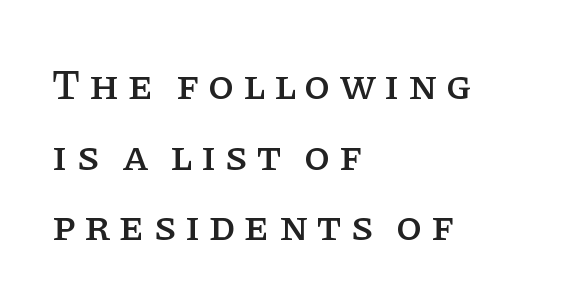
Q: Is the text italic (slanted)? A: No, it is upright.
Q: Is the typeface a serif or a sans-serif typeface? A: Serif.
Q: Is the text underlined? A: No.
Q: How is the paragraph aligned? A: Left-aligned.
Q: Is the spacing between letters normal or unusually wide? A: Unusually wide.
Q: Is the spacing between lines tight, normal or loose? A: Normal.
Q: Width (condensed, normal, or wide)? A: Normal.
Q: Stroke contrast? A: Low.
Q: x-height? A: Large.
Q: Monospaced? A: No.
